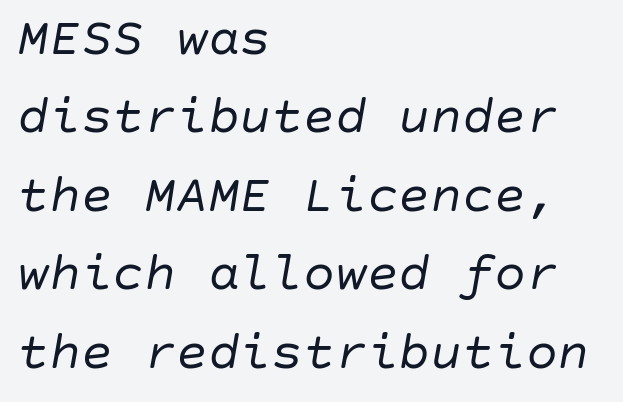
{"italic": "yes", "lean": "right", "slant_degrees": 10, "bold": "no", "weight": "regular", "width": "normal", "stroke_contrast": "low", "x_height": "large", "underline": "no", "align": "left", "line_spacing": "normal", "line_spacing_ratio": 1.48, "letter_spacing": "normal", "letter_spacing_em": 0.0, "glyph_px": 53}
